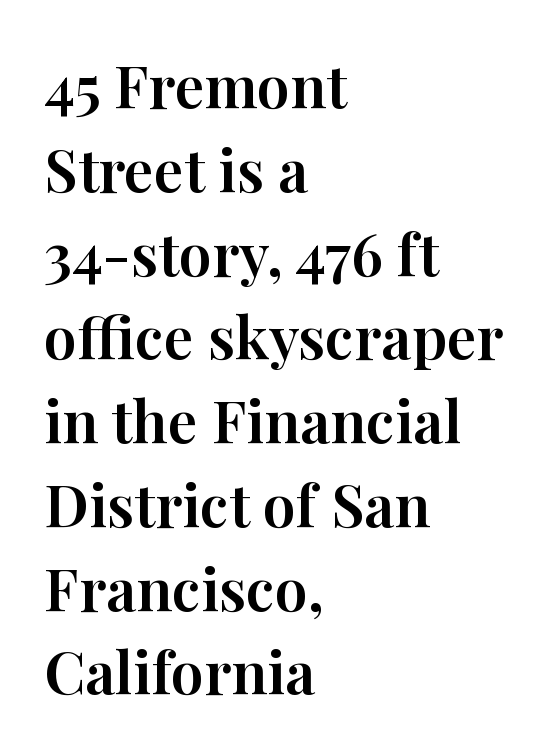
Each letter keeps its own natural width here, so spacing adapts to shape. You can tell it's not italic because the verticals are truly vertical. Look at the bottom of the vertical strokes: they flare into serifs here. Each line starts at the same left margin while the right side varies. The letterforms sit shoulder to shoulder at normal distance.
